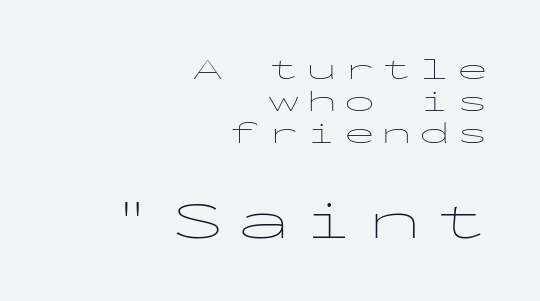
{"serif": "no", "italic": "no", "bold": "no", "weight": "thin", "width": "wide", "stroke_contrast": "low", "x_height": "medium", "monospaced": "yes", "underline": "no", "align": "right", "line_spacing": "tight", "line_spacing_ratio": 1.03, "letter_spacing": "wide", "letter_spacing_em": 0.22, "larger_block": "second", "size_ratio": 1.74, "glyph_px": 54}
